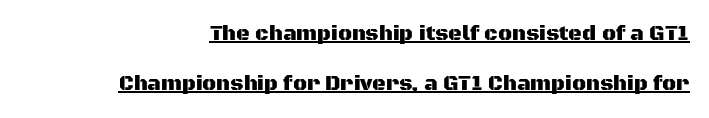
Q: Is the text italic (slanted)? A: No, it is upright.
Q: Is the text underlined? A: Yes.
Q: Is the spacing between letters normal or unusually wide? A: Normal.
Q: Is the spacing between lines tight, normal or loose? A: Loose.
